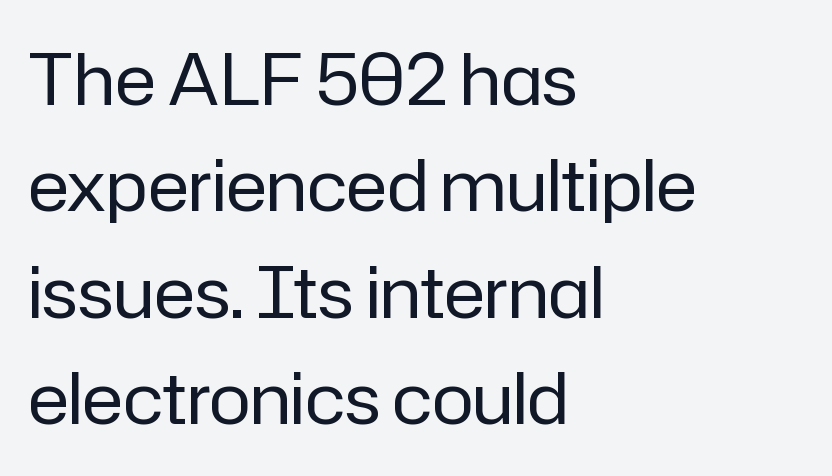
Notice how the passage keeps a crisp vertical edge on the left only. Rows of type keep a routine distance in the vertical direction. There is no visible air inserted between adjacent glyphs. This is not heavy type; no bold has been used. The words here are not underlined.
